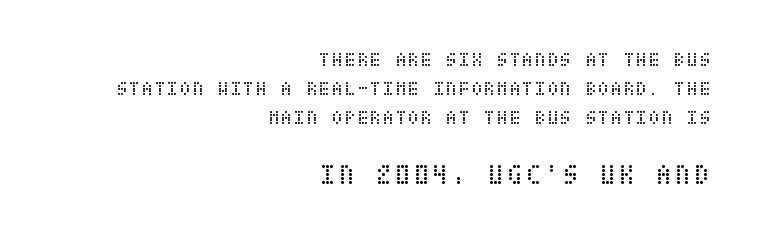
Q: Is the text bold? A: No.
Q: Is the text italic (slanted)? A: No, it is upright.
Q: Is the text underlined? A: No.
Q: How is the paragraph aligned? A: Right-aligned.
Q: Is the spacing between lines tight, normal or loose? A: Normal.
Q: Which block of text is set in a larger size, the first (top) or the second (bottom)? A: The second (bottom) one.
Q: Width (condensed, normal, or wide)? A: Condensed.
Q: Stroke contrast? A: Low.
Q: x-height? A: Large.
